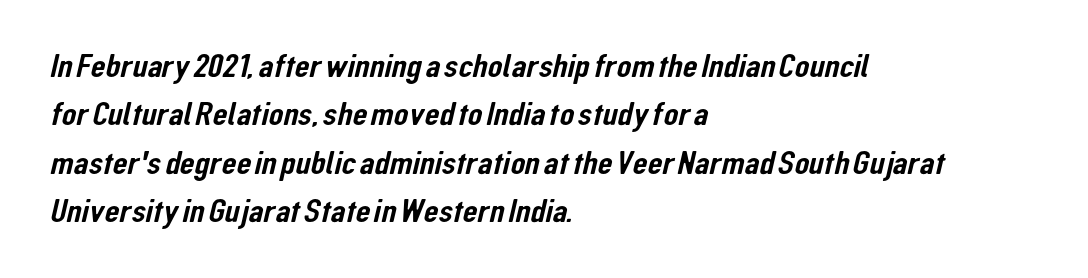
The image shows 34 px condensed sans-serif type; set left-aligned, normal line spacing (1.42x), normal letter spacing, not underlined; low stroke contrast and a medium x-height.
